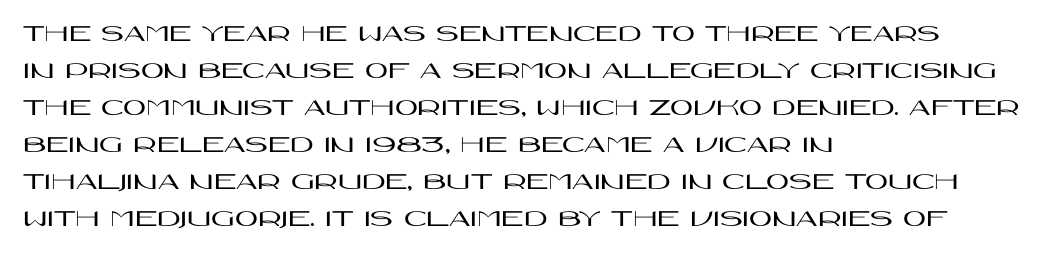
The image shows 25 px text type, upright; set left-aligned, normal line spacing (1.48x), normal letter spacing, not underlined.
